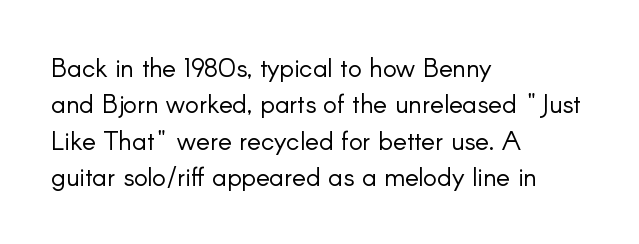
Short and long lines alike share a common starting point at left. The typeface has the unassuming heft of standard copy or less. Is the letter spacing exaggerated? No — it looks like the ordinary default. Has an underline been added? It has not. Posture: vertical.
